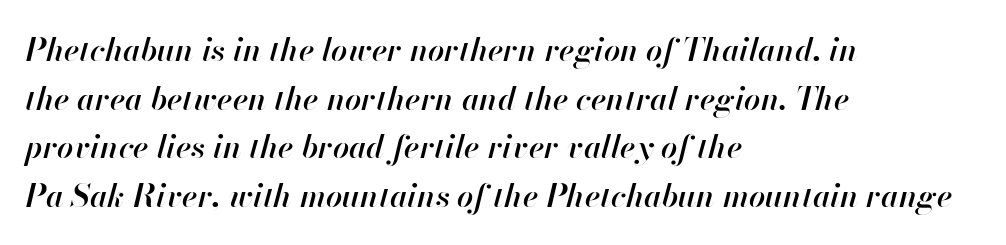
Reading down the column, the eye jumps a familiar distance to each next line. Notice how the stems are inclined rather than vertical — that's the hallmark of italics. Compared with an ordinary text face, these strokes are moderately heavier — a semibold. Each letter keeps its own natural width here, so spacing adapts to shape.
